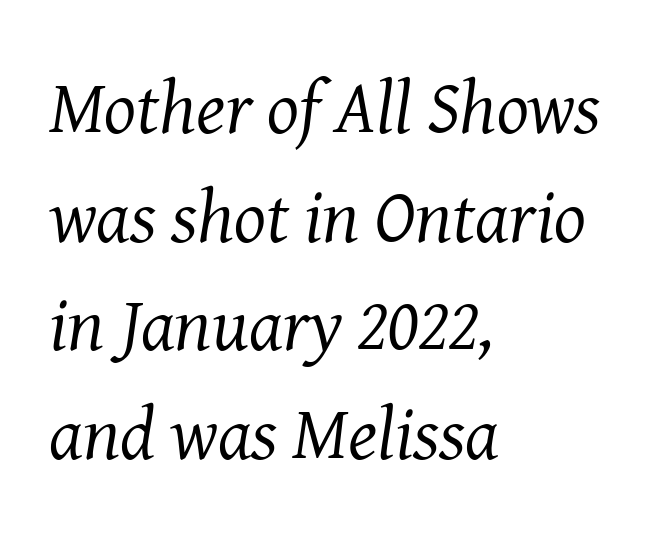
The image shows 75 px regular-weight serif type, italic (leaning right); set left-aligned, normal line spacing (1.45x), normal letter spacing, not underlined; medium stroke contrast and a medium x-height.
